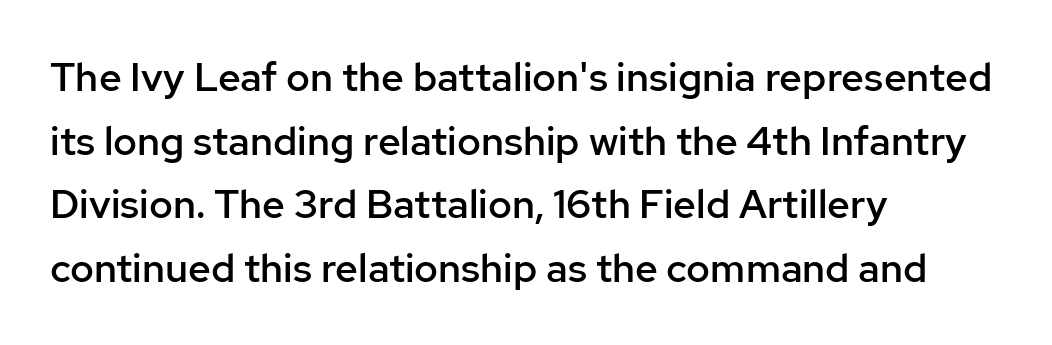
{"serif": "no", "italic": "no", "bold": "semi", "weight": "semibold", "width": "normal", "stroke_contrast": "low", "x_height": "medium", "monospaced": "no", "underline": "no", "align": "left", "line_spacing": "normal", "line_spacing_ratio": 1.59, "letter_spacing": "normal", "letter_spacing_em": 0.0, "glyph_px": 40}
